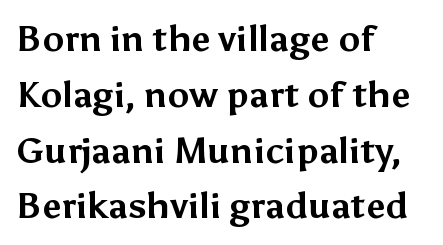
What weight is shown? A full bold with thick strokes. This rendering employs a face without finishing strokes, i.e., a sans-serif. If you drew a line through each stem, it would be perfectly vertical. A typesetter would call this proportional, since set widths differ per character. Caption: standard tracking, unaltered. A normal amount of white space separates one row of letters from the next.
